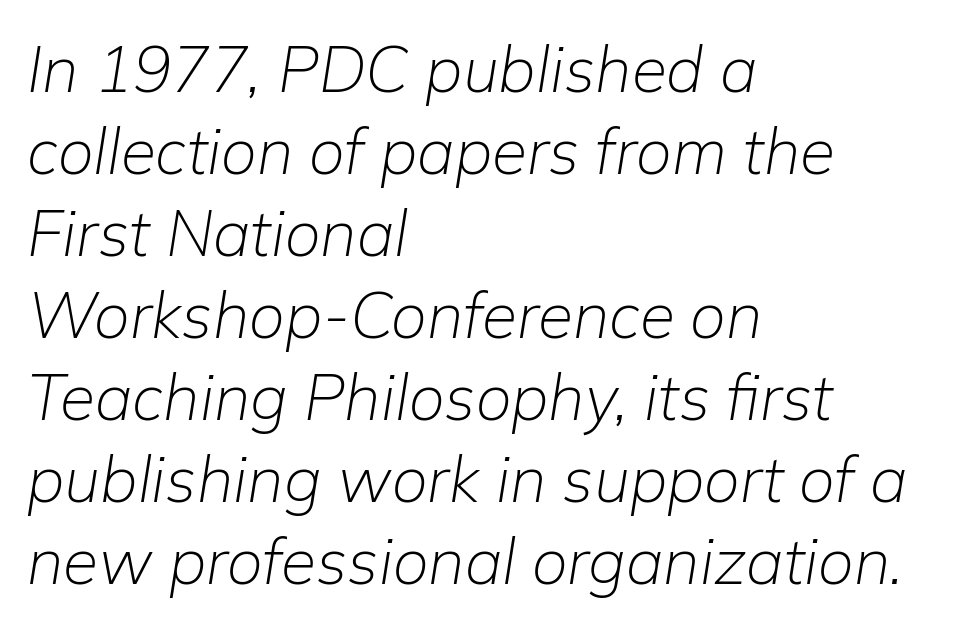
The lettering tilts uniformly, giving the passage an italic look. The words here are not underlined. Leading: standard. Looks like regular typesetting: each glyph gets only the width it needs.
